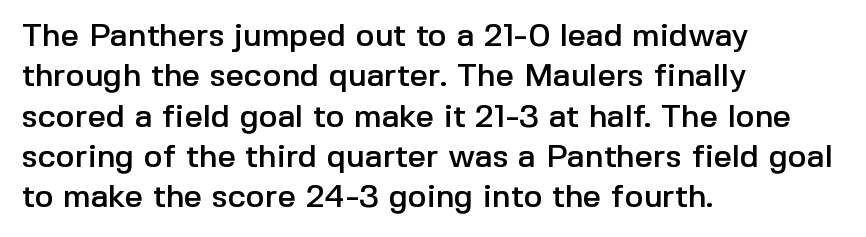
{"serif": "no", "italic": "no", "width": "normal", "x_height": "medium", "monospaced": "no", "underline": "no", "align": "left", "line_spacing": "normal", "line_spacing_ratio": 1.26, "letter_spacing": "normal", "letter_spacing_em": 0.0, "glyph_px": 32}
